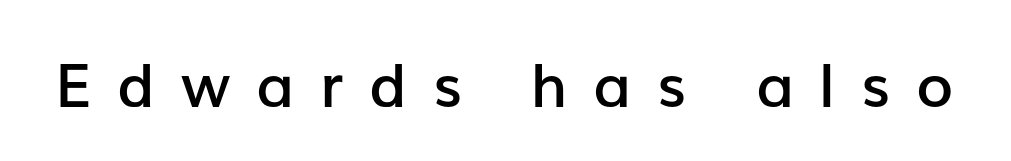
The area under the type is left untouched. Typesetter's note: demi weight, one step under bold. The line texture is sparse and dotted thanks to wide tracking. Are there feet on the stems? There aren't — it's a sans. It's the straight-up-and-down kind of type.
